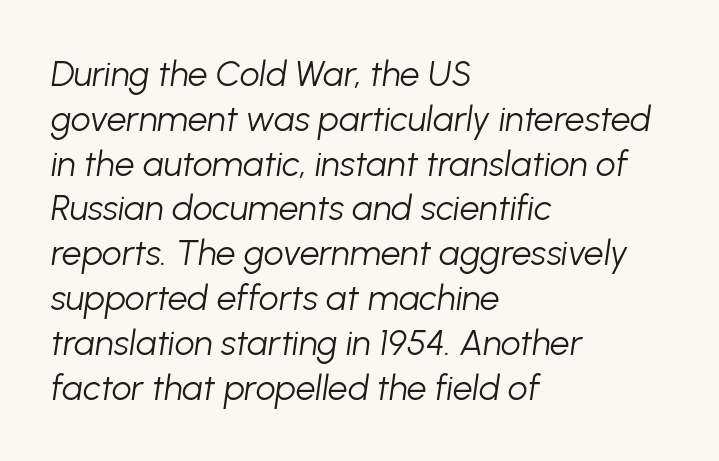
{"italic": "yes", "lean": "right", "slant_degrees": 8, "bold": "no", "weight": "light", "width": "normal", "stroke_contrast": "low", "x_height": "medium", "monospaced": "no", "underline": "no", "align": "left", "line_spacing": "normal", "line_spacing_ratio": 1.28, "letter_spacing": "normal", "letter_spacing_em": 0.0, "glyph_px": 35}
